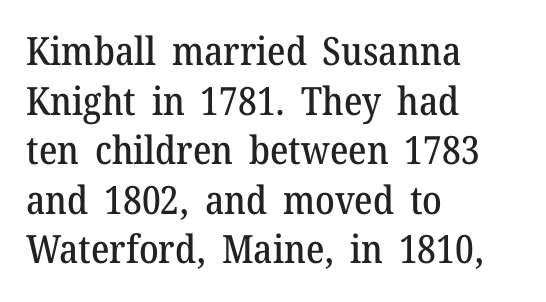
{"serif": "yes", "italic": "no", "width": "normal", "stroke_contrast": "medium", "x_height": "medium", "monospaced": "no", "underline": "no", "align": "left", "line_spacing": "normal", "line_spacing_ratio": 1.27, "letter_spacing": "normal", "letter_spacing_em": 0.0, "glyph_px": 39}
